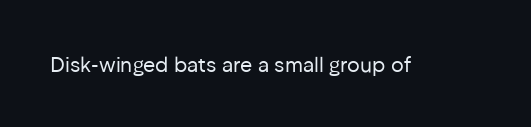
{"italic": "no", "bold": "no", "underline": "no", "letter_spacing": "normal", "letter_spacing_em": 0.0, "glyph_px": 21}
